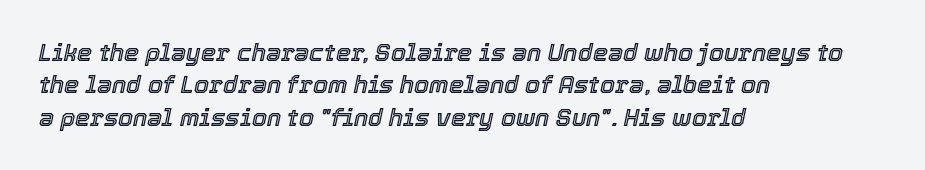
Vertical spacing — default. A student would call this left alignment; a typographer would say flush left, rag right. Does the lettering tilt? It does — this is italic. This rendering leaves character spacing at its baseline value. Words float on clear page, feet unadorned.
